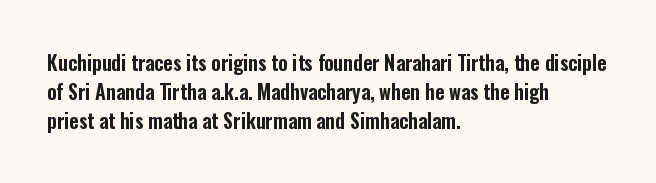
The image shows 20 px text type, upright; set left-aligned, normal line spacing (1.46x), normal letter spacing, not underlined.
